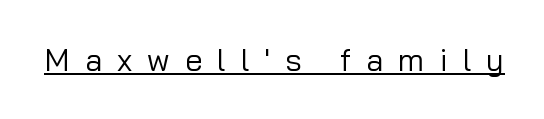
The tracking jumps out immediately: characters are airy and widely separated. This sample carries an underscore along the baseline area. Bold? No — there's no thickening of the strokes. Ascenders rise straight up at ninety degrees. A typesetter would call this proportional, since set widths differ per character. Font category for this specimen: sans-serif.
